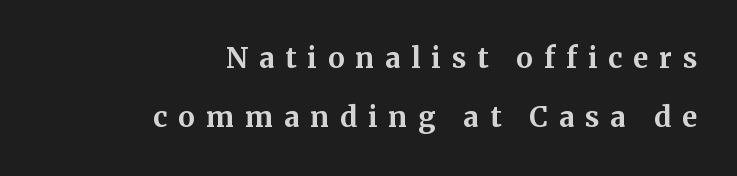
The image shows 28 px bold serif type, upright; set right-aligned, loose line spacing (2.12x), unusually wide letter spacing (+0.39 em), not underlined; medium stroke contrast and a medium x-height.
